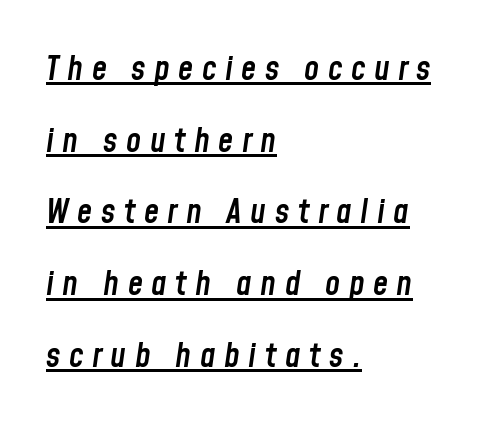
Q: Is the text bold? A: Semi-bold.
Q: Is the text italic (slanted)? A: Yes, it leans right by about 8 degrees.
Q: Is the text underlined? A: Yes.
Q: How is the paragraph aligned? A: Left-aligned.
Q: Is the spacing between letters normal or unusually wide? A: Unusually wide.
Q: Is the spacing between lines tight, normal or loose? A: Loose.
Q: Width (condensed, normal, or wide)? A: Condensed.
Q: Stroke contrast? A: Low.
Q: x-height? A: Medium.
Q: Monospaced? A: No.
